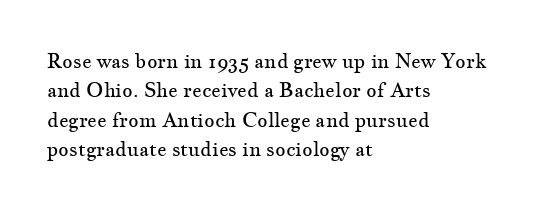
Look at the tracking — it's just the regular setting, nothing added. This sample keeps an unexceptional amount of space between lines. A typesetter would mark this as roman, not italic. Each row of text sits above clean, open space. Ink coverage per letter is moderate at most. This rendering uses left alignment, leaving the right contour irregular.
